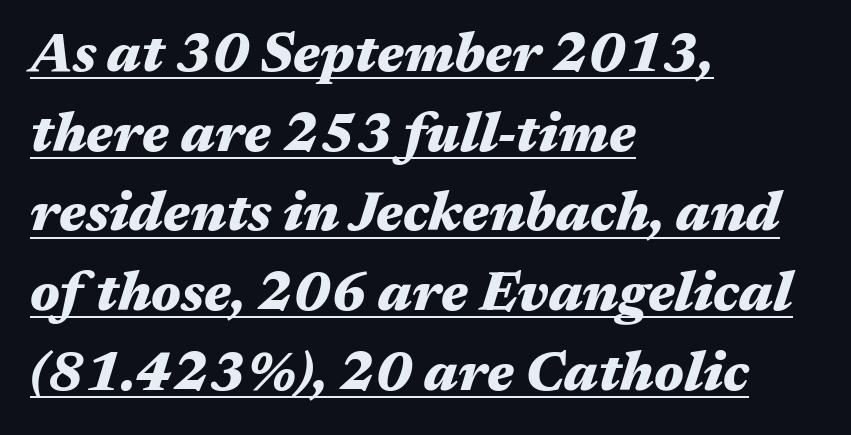
Q: Is the text bold? A: Yes.
Q: Is the text italic (slanted)? A: Yes, it leans right by about 17 degrees.
Q: Is the text underlined? A: Yes.
Q: How is the paragraph aligned? A: Left-aligned.
Q: Is the spacing between letters normal or unusually wide? A: Normal.
Q: Is the spacing between lines tight, normal or loose? A: Normal.
Q: Width (condensed, normal, or wide)? A: Wide.
Q: Stroke contrast? A: Medium.
Q: x-height? A: Medium.
Q: Monospaced? A: No.
